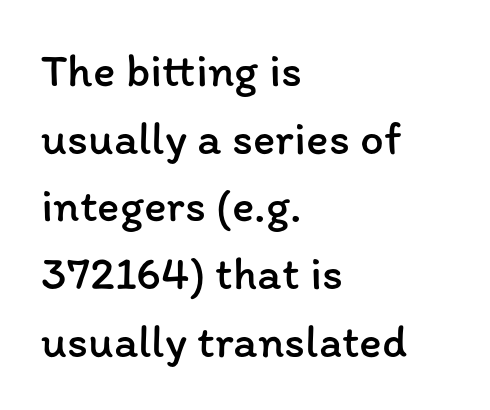
The image shows 47 px regular-weight type, upright; set left-aligned, normal line spacing (1.44x), normal letter spacing, not underlined; low stroke contrast and a medium x-height.
